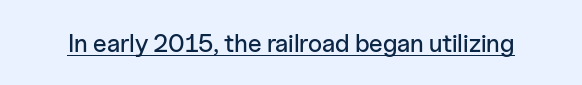
You can tell it's not italic because the verticals are truly vertical. Honestly, the letter spacing is just normal — you wouldn't notice it. Students, observe the line beneath the letters — that is underlining.
